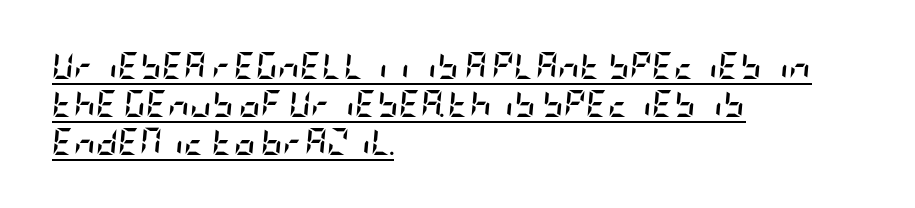
{"italic": "yes", "lean": "right", "slant_degrees": 5, "bold": "yes", "underline": "yes", "align": "left", "line_spacing": "normal", "line_spacing_ratio": 1.41, "letter_spacing": "normal", "letter_spacing_em": 0.0, "glyph_px": 27}
